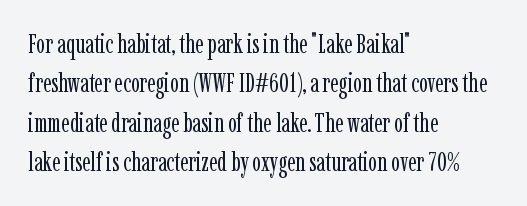
The image shows 26 px text type, upright; set left-aligned, normal line spacing (1.51x), normal letter spacing, not underlined.
